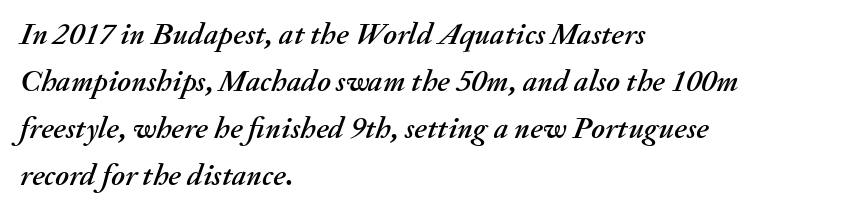
{"italic": "yes", "lean": "right", "slant_degrees": 20, "width": "normal", "stroke_contrast": "medium", "x_height": "small", "monospaced": "no", "underline": "no", "align": "left", "line_spacing": "normal", "line_spacing_ratio": 1.52, "letter_spacing": "normal", "letter_spacing_em": 0.0, "glyph_px": 31}
